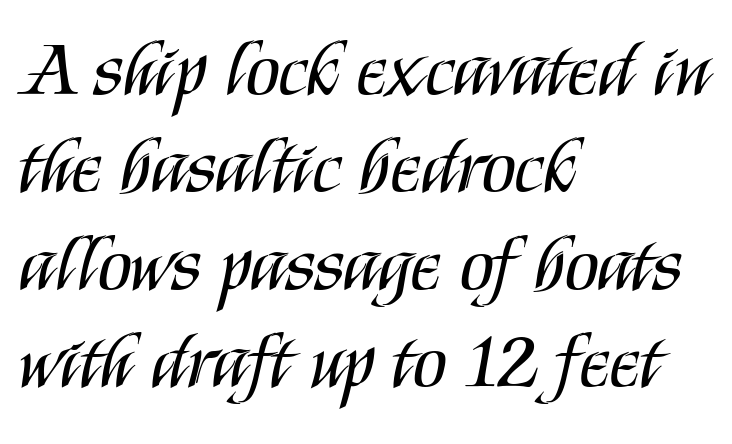
The image shows 78 px regular-weight, condensed sans-serif type; set left-aligned, normal line spacing (1.25x), normal letter spacing, not underlined; medium stroke contrast and a large x-height.
